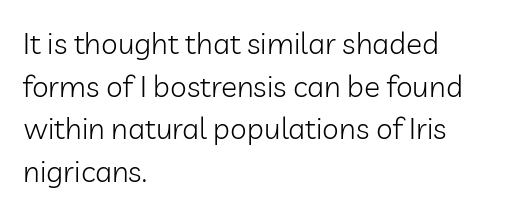
Unlike italic type, these characters show no tilt at all. Reading down the block, your eye returns to a fixed left position each line. The horizontal fit of the characters is conventional and even. Character widths vary here, with narrow letters taking less room than wide ones.
